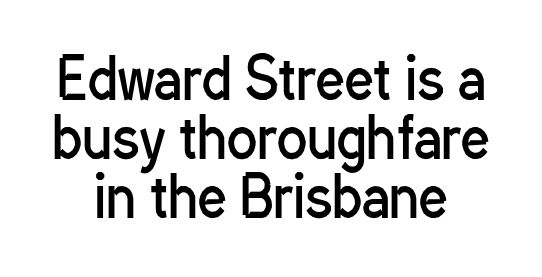
The image shows 56 px regular-weight, condensed sans-serif type, upright; set centered, tight line spacing (1.05x), normal letter spacing, not underlined; low stroke contrast and a medium x-height.
